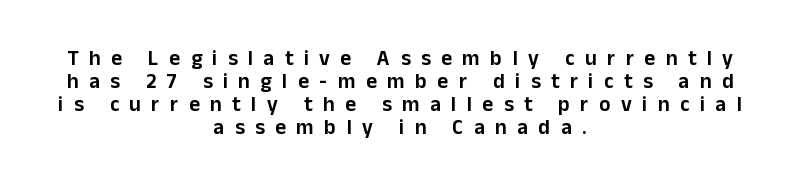
The space directly below the letters is spotless. Horizontal alignment here is central, giving a formal, balanced look. Unlike italic type, these characters show no tilt at all. Each new line begins almost immediately beneath the previous one.
